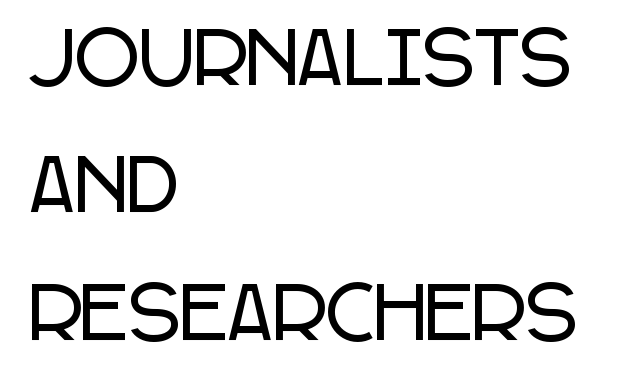
The passage shown has conventional tracking throughout. Think of a printed novel: that variable character pitch is what you see here. Examine the stroke ends and you'll find no serifs. The words here are not underlined.
